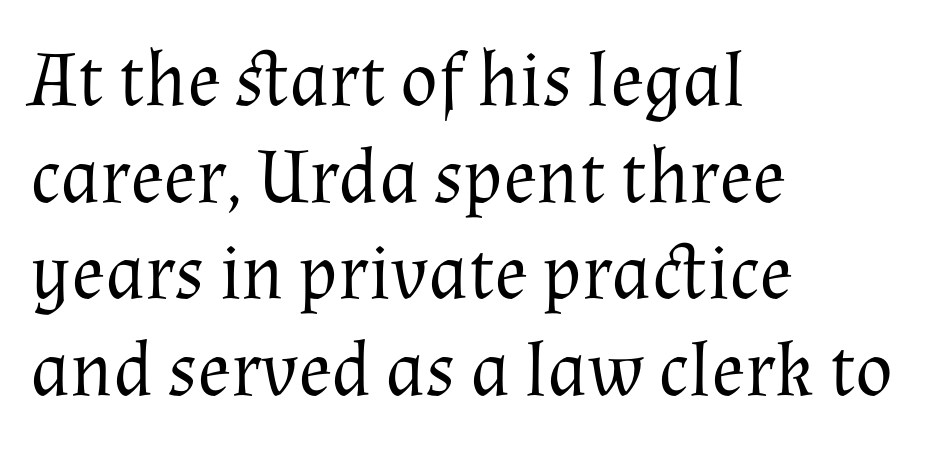
Weight: regular or lighter. Line starts are locked; line ends wander. This sample has the flowing, uneven cadence of proportional lettering. Is the letter spacing exaggerated? No — it looks like the ordinary default. The letters carry serifs — small finishing strokes at the ends of their stems. Beneath every word, the page is bare.
